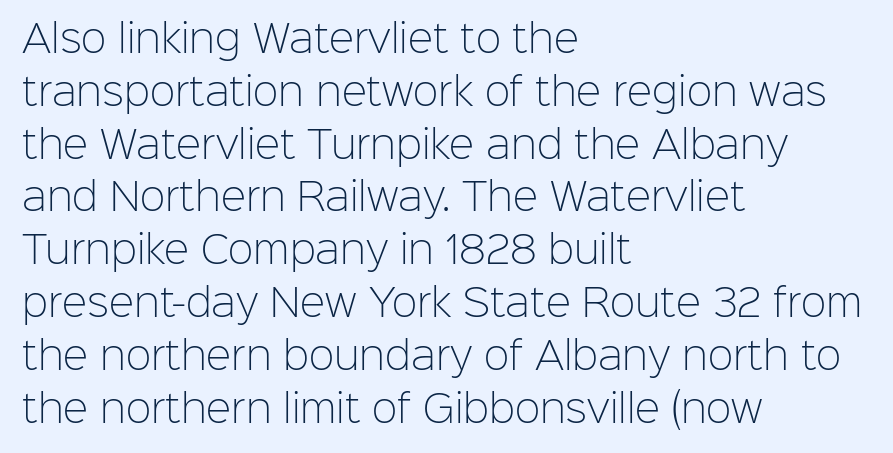
These lines were composed using upright roman letters. Does the type have serifs? No, each stem ends abruptly. Does extra space separate the letters? No, they use regular spacing. The rendering uses a moderate line-height, typical for paragraphs. Underlining? Definitely not there. The weight would be labelled regular, book, light, or lighter still.
